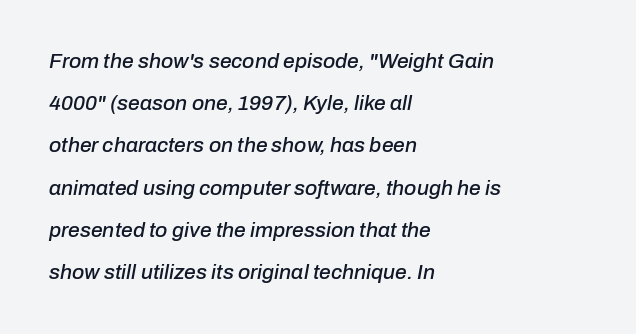
The image shows 21 px text type, italic (leaning right); set left-aligned, loose line spacing (2.01x), normal letter spacing, not underlined.
